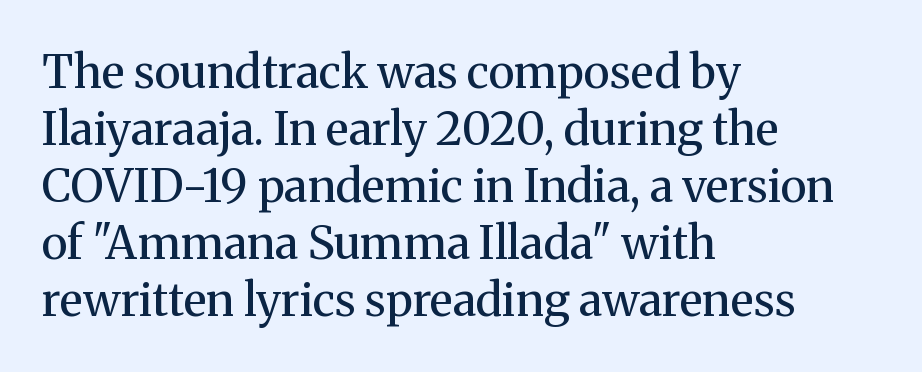
The letters advance in unequal steps, a hallmark of proportional type. The letterforms sit shoulder to shoulder at normal distance. The passage shown is not underscored anywhere. Summary of weight: not heavy and not bold. Layout note: lines flush left. No italicization has been applied; the sample stays upright.
